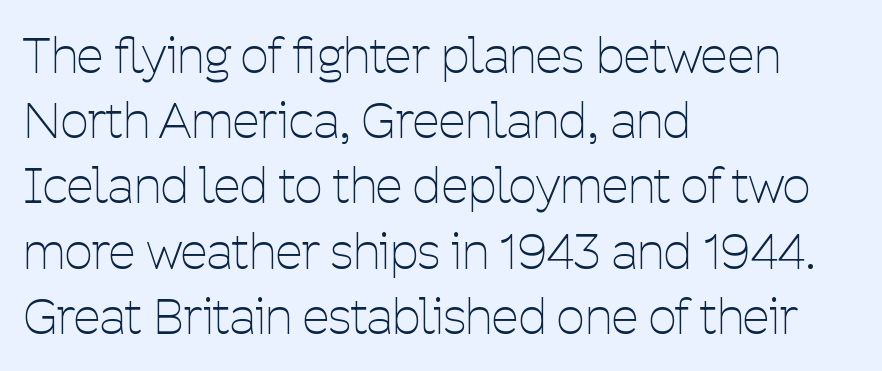
Think of a printed novel: that variable character pitch is what you see here. The designer left line spacing at the default. The strokes carry an ordinary text weight at most. One-word summary of the alignment: left.
